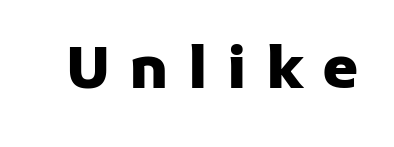
The image shows 58 px heavy sans-serif type, upright; set unusually wide letter spacing (+0.33 em), not underlined; low stroke contrast and a medium x-height.
